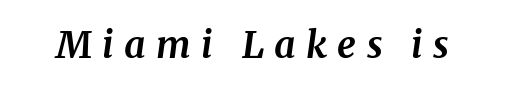
The axis of the letterforms is tilted away from vertical. The space beneath each line is pristine and unruled. Strokes here are thick enough to call this a true bold. Substantial extra tracking has been applied to these lines. A typesetter would call this proportional, since set widths differ per character. The typeface chosen for these lines features serifs.
